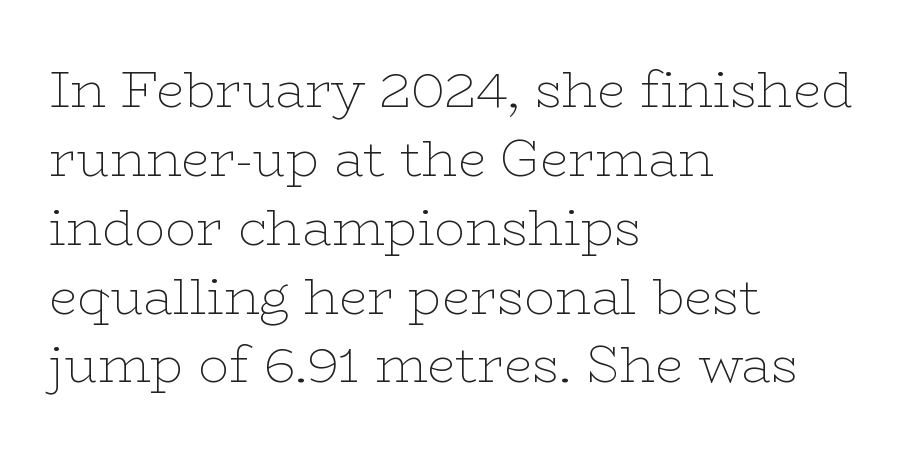
The image shows 51 px thin, wide serif type, upright; set left-aligned, normal line spacing (1.35x), normal letter spacing, not underlined; low stroke contrast and a medium x-height.
